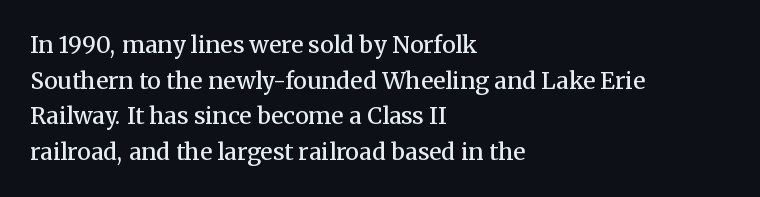
{"italic": "no", "bold": "semi", "underline": "no", "align": "left", "line_spacing": "normal", "line_spacing_ratio": 1.55, "letter_spacing": "normal", "letter_spacing_em": 0.0, "glyph_px": 23}
